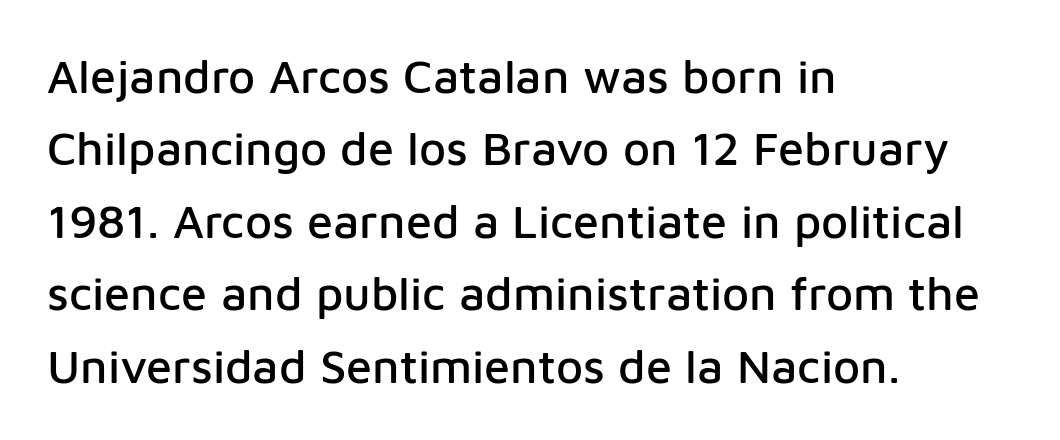
The rendering uses natural spacing where letterforms have individual widths. Anything drawn beneath the words? Only blank space. Does the copy run flush right? No — it runs flush left. These lines sit exactly where default settings would place them.
